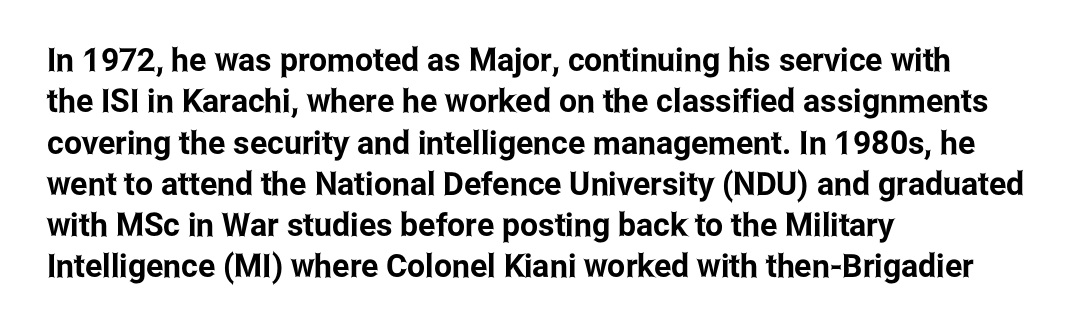
Q: Is the text italic (slanted)? A: No, it is upright.
Q: Is the typeface a serif or a sans-serif typeface? A: Sans-serif.
Q: Is the text underlined? A: No.
Q: How is the paragraph aligned? A: Left-aligned.
Q: Is the spacing between letters normal or unusually wide? A: Normal.
Q: Is the spacing between lines tight, normal or loose? A: Normal.
Q: Width (condensed, normal, or wide)? A: Condensed.
Q: Stroke contrast? A: Low.
Q: x-height? A: Medium.
Q: Monospaced? A: No.
